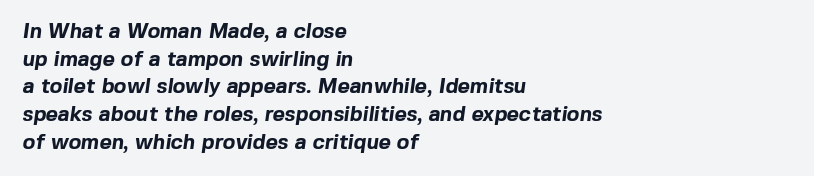
Summary of vertical rhythm: regular, with standard interline spacing. The tracking reads as untouched default to a designer's eye. The baseline area is clear. I'd describe the lettering as bold — thick and assertive. Short and long lines alike share a common starting point at left.
